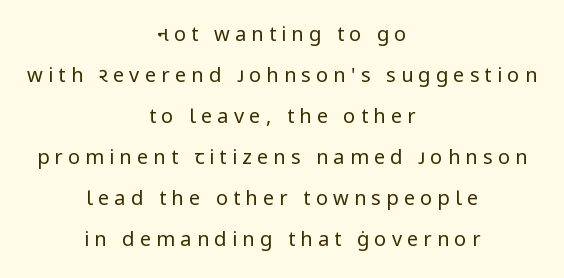
Q: Is the text bold? A: No.
Q: Is the text italic (slanted)? A: No, it is upright.
Q: Is the text underlined? A: No.
Q: How is the paragraph aligned? A: Centered.
Q: Is the spacing between letters normal or unusually wide? A: Unusually wide.
Q: Is the spacing between lines tight, normal or loose? A: Loose.
